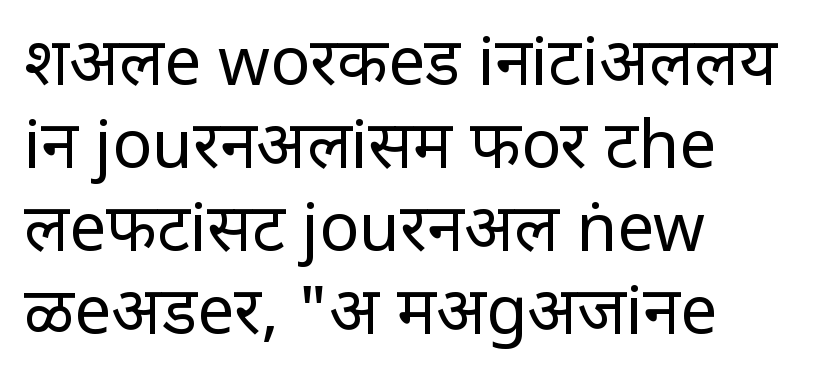
The image shows 66 px regular-weight sans-serif type, upright; set left-aligned, normal line spacing (1.26x), normal letter spacing, not underlined; low stroke contrast and a large x-height.
